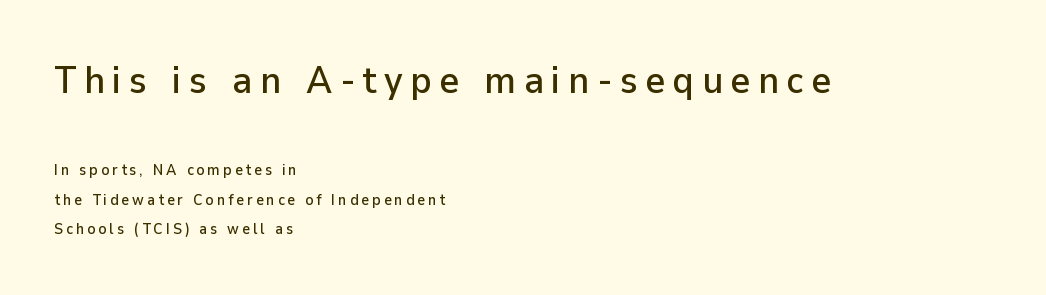
The image shows 38 px sans-serif type, upright; set left-aligned, loose line spacing (1.97x), unusually wide letter spacing (+0.2 em), not underlined; the first (top) block is 2.53x larger; low stroke contrast and a medium x-height.
